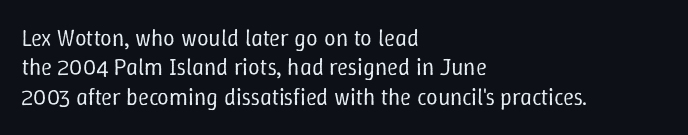
{"italic": "no", "bold": "no", "underline": "no", "align": "left", "line_spacing": "normal", "line_spacing_ratio": 1.28, "letter_spacing": "normal", "letter_spacing_em": 0.0, "glyph_px": 23}
